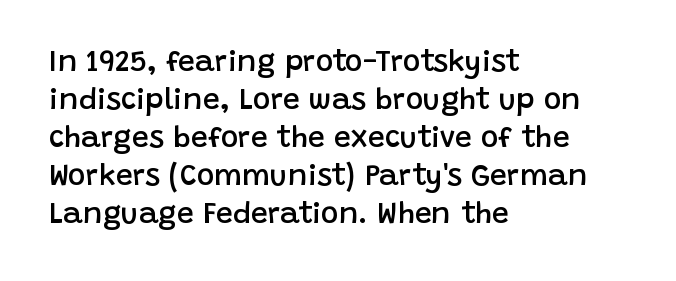
{"serif": "no", "italic": "no", "bold": "semi", "weight": "semibold", "width": "normal", "stroke_contrast": "low", "x_height": "large", "monospaced": "no", "underline": "no", "align": "left", "line_spacing": "normal", "line_spacing_ratio": 1.27, "letter_spacing": "normal", "letter_spacing_em": 0.0, "glyph_px": 30}
